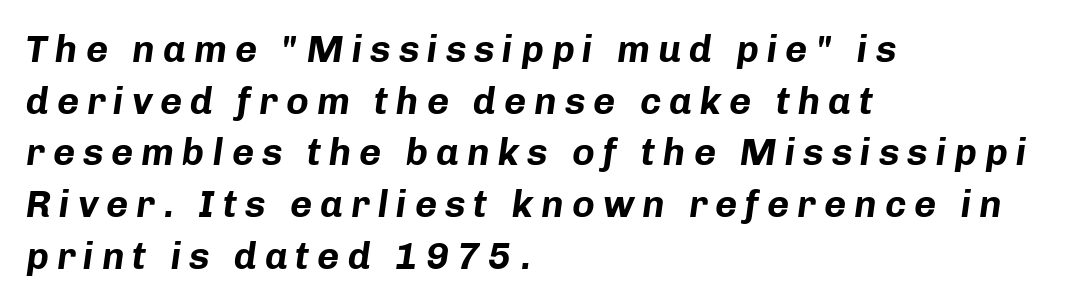
The image shows 38 px bold type, italic (leaning right); set left-aligned, normal line spacing (1.36x), unusually wide letter spacing (+0.21 em), not underlined; low stroke contrast and a medium x-height.
